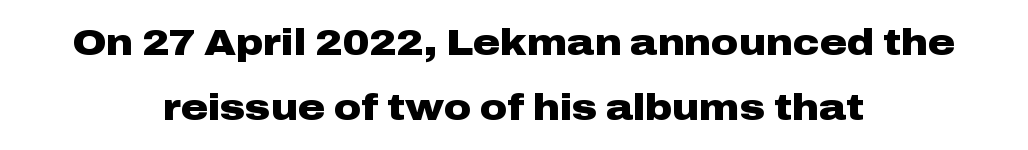
Posture: straight, roman, zero tilt. You'd pick this weight for a headline — it's a proper bold. This rendering features lettering with no underline. Characters follow at the spacing the type designer built in. You could not count columns in this text — the font is proportionally spaced. Visually the block forms a symmetrical silhouette, jagged on both flanks.
